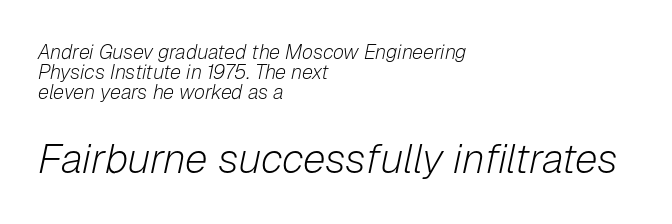
Q: Is the text bold? A: No.
Q: Is the text italic (slanted)? A: Yes, it leans right by about 12 degrees.
Q: Is the text underlined? A: No.
Q: How is the paragraph aligned? A: Left-aligned.
Q: Is the spacing between letters normal or unusually wide? A: Normal.
Q: Is the spacing between lines tight, normal or loose? A: Tight.
Q: Which block of text is set in a larger size, the first (top) or the second (bottom)? A: The second (bottom) one.
Q: Width (condensed, normal, or wide)? A: Normal.
Q: Stroke contrast? A: Low.
Q: x-height? A: Medium.
Q: Monospaced? A: No.
